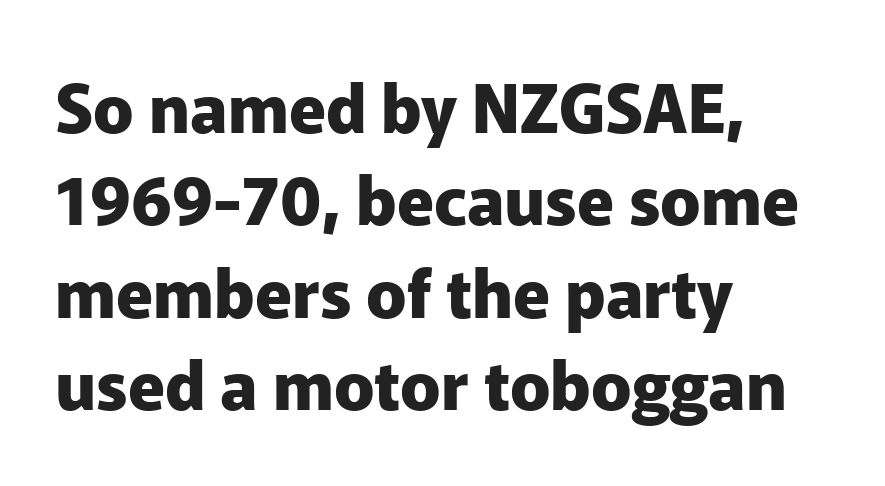
The image shows 67 px heavy sans-serif type, upright; set left-aligned, normal line spacing (1.38x), normal letter spacing, not underlined; low stroke contrast and a medium x-height.
